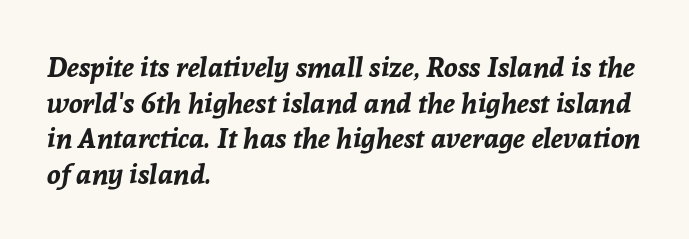
Yep, that's italic — everything's leaning. Note the varied advance widths — an 'i' is clearly narrower than an 'm'. The string is rendered with underlining switched off. These lines are set flush left with a ragged right edge.
